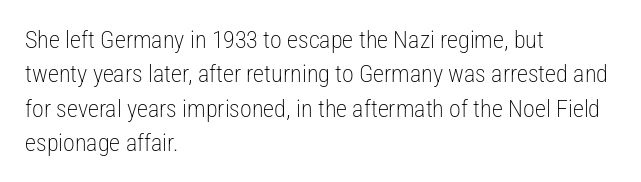
{"italic": "no", "bold": "no", "underline": "no", "align": "left", "line_spacing": "normal", "line_spacing_ratio": 1.43, "letter_spacing": "normal", "letter_spacing_em": 0.0, "glyph_px": 24}
